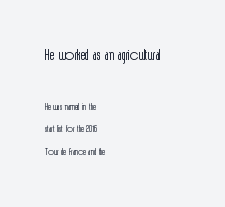
Q: Is the text bold? A: No.
Q: Is the text italic (slanted)? A: No, it is upright.
Q: Is the text underlined? A: No.
Q: How is the paragraph aligned? A: Left-aligned.
Q: Is the spacing between letters normal or unusually wide? A: Normal.
Q: Is the spacing between lines tight, normal or loose? A: Normal.
Q: Which block of text is set in a larger size, the first (top) or the second (bottom)? A: The first (top) one.
